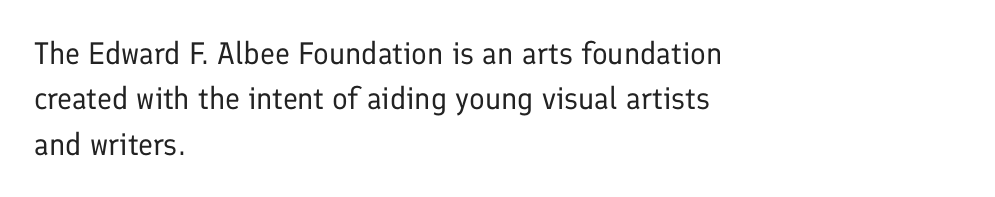
The image shows 31 px regular-weight sans-serif type, upright; set left-aligned, normal line spacing (1.46x), normal letter spacing, not underlined; low stroke contrast and a medium x-height.
